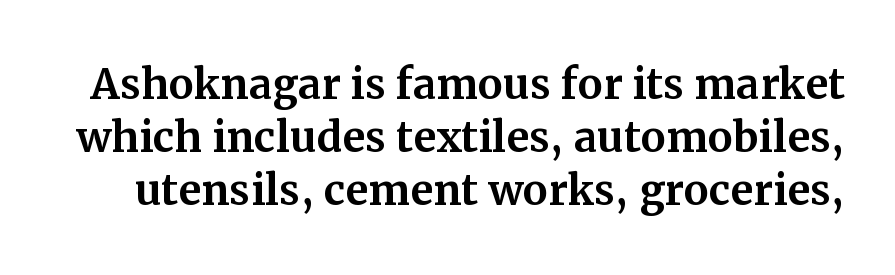
The gap between lines stays unmarked. Typographically, this falls in the serif category. Do the characters align in a grid? No, the font is proportional. The gaps between neighbouring characters are ordinary and unremarkable. Baseline-to-baseline distance is barely more than the letter height. Every stem runs plumb, perpendicular to the baseline.
